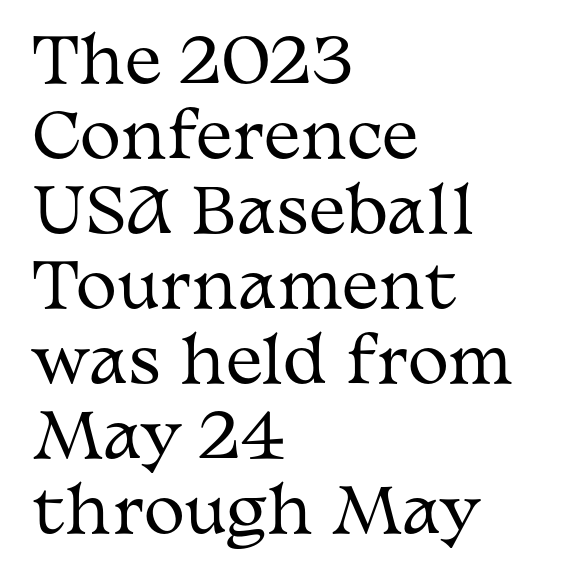
Q: Is the text bold? A: No.
Q: Is the text italic (slanted)? A: No, it is upright.
Q: Is the typeface a serif or a sans-serif typeface? A: Serif.
Q: Is the text underlined? A: No.
Q: How is the paragraph aligned? A: Left-aligned.
Q: Is the spacing between letters normal or unusually wide? A: Normal.
Q: Width (condensed, normal, or wide)? A: Wide.
Q: Stroke contrast? A: Medium.
Q: x-height? A: Medium.
Q: Monospaced? A: No.
